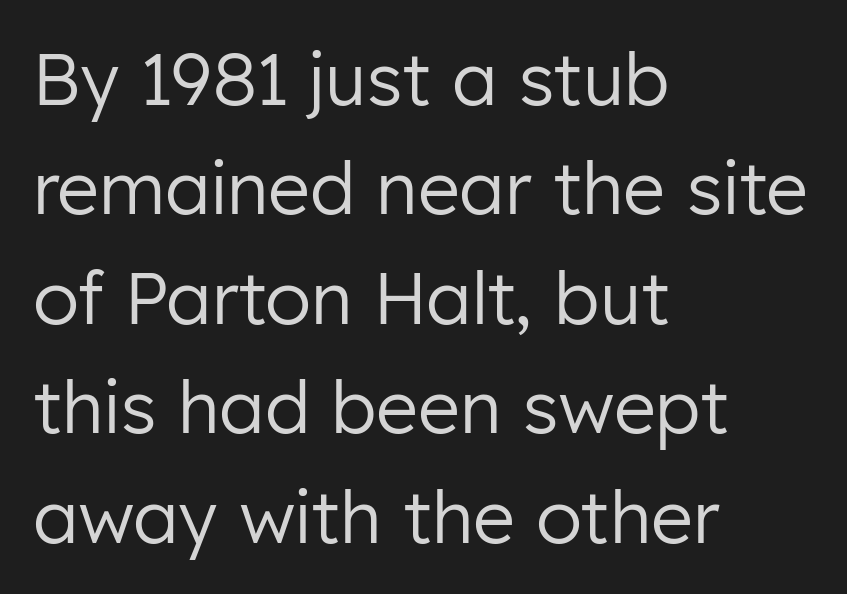
{"serif": "no", "italic": "no", "bold": "no", "weight": "regular", "width": "normal", "stroke_contrast": "low", "x_height": "medium", "monospaced": "no", "underline": "no", "align": "left", "line_spacing": "normal", "line_spacing_ratio": 1.52, "letter_spacing": "normal", "letter_spacing_em": 0.0, "glyph_px": 72}
